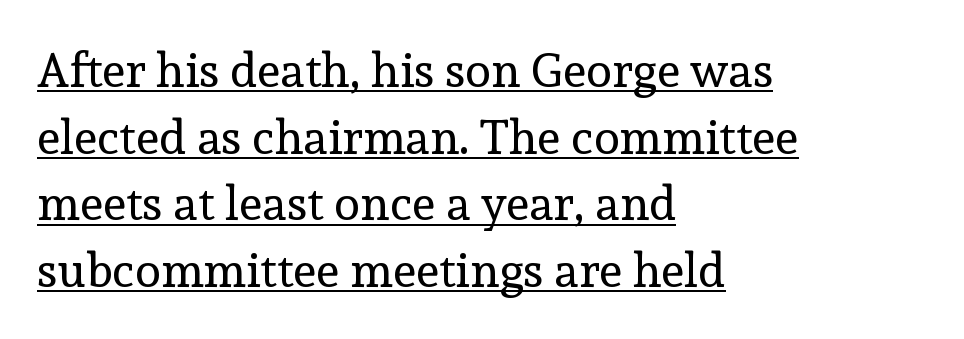
The image shows 48 px regular-weight serif type, upright; set left-aligned, normal line spacing (1.39x), normal letter spacing, underlined; a medium x-height.
